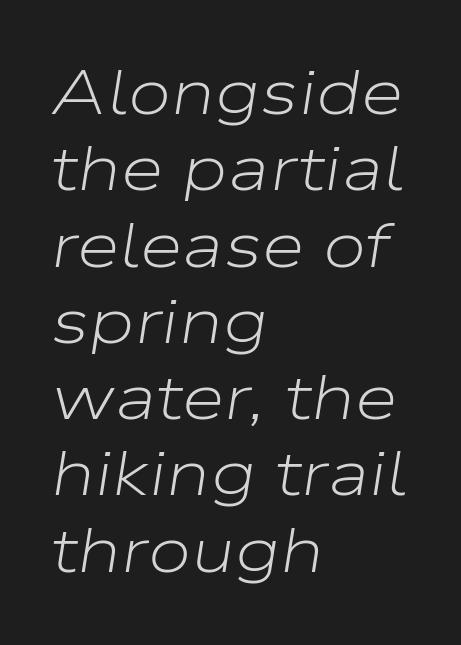
{"italic": "yes", "lean": "right", "slant_degrees": 9, "bold": "no", "weight": "light", "width": "wide", "stroke_contrast": "low", "x_height": "medium", "monospaced": "no", "underline": "no", "align": "left", "line_spacing_ratio": 1.23, "letter_spacing": "normal", "letter_spacing_em": 0.0, "glyph_px": 62}
